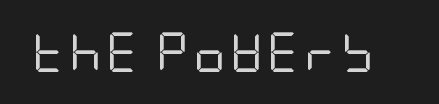
Q: Is the text bold? A: No.
Q: Is the text italic (slanted)? A: No, it is upright.
Q: Is the typeface a serif or a sans-serif typeface? A: Sans-serif.
Q: Is the text underlined? A: No.
Q: Width (condensed, normal, or wide)? A: Condensed.
Q: Stroke contrast? A: Low.
Q: x-height? A: Large.
